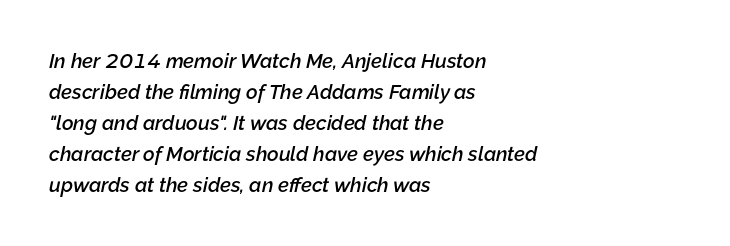
A bit beefed up — I'd call it semibold rather than bold. The passage is arranged the way most books set body copy — flush left. A typesetter would mark this as italic. Does extra space separate the letters? No, they use regular spacing.
